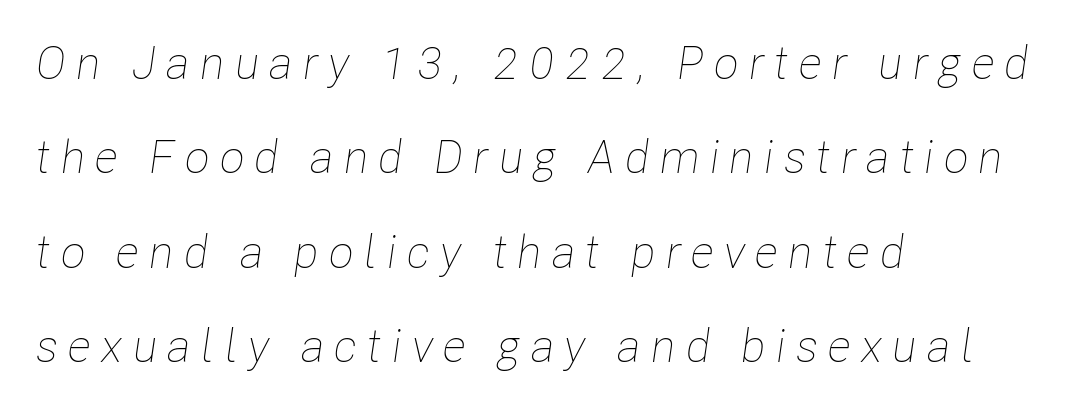
The ragged edge is on the right, which tells us the setting is flush left. No extra ink here — the face is not bold. When letters slant like this, we call the style italic. A great deal of white space separates one row of letters from the next.
